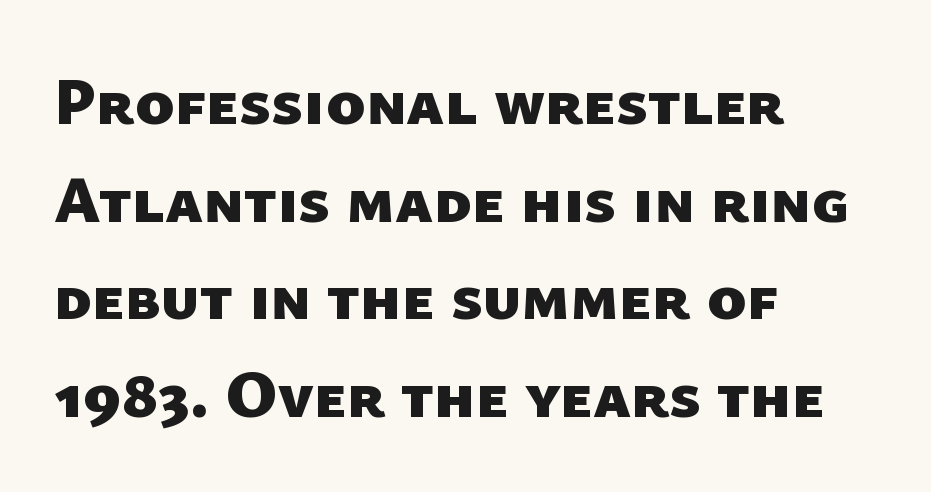
Clear beneath every line of the passage. Strong, thick strokes mark this as bold type. If you drew a ruler down the left edge, every line would touch it. A typesetter would label this face a sans. A typesetter would call this zero additional tracking. Looks like regular typesetting: each glyph gets only the width it needs.
